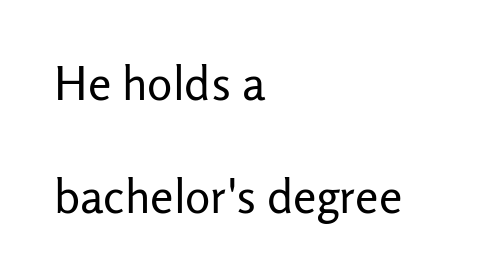
When letters stand straight like this, we call the style roman or upright. Is there much room between lines? Yes — plenty of vertical air separates them. Does extra space separate the letters? No, they use regular spacing. The lines are quadded left. Are there feet on the stems? There aren't — it's a sans. Letters rest on an invisible, unmarked baseline.
